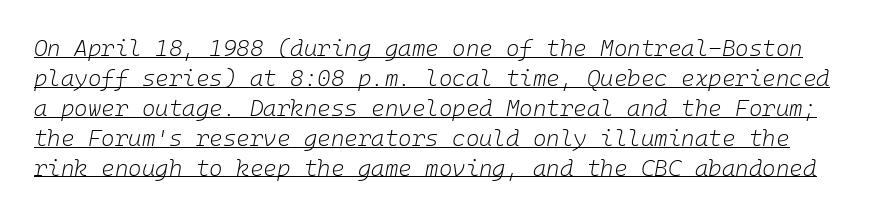
The image shows 23 px text type, italic (leaning right); set normal line spacing (1.3x), normal letter spacing, underlined.
